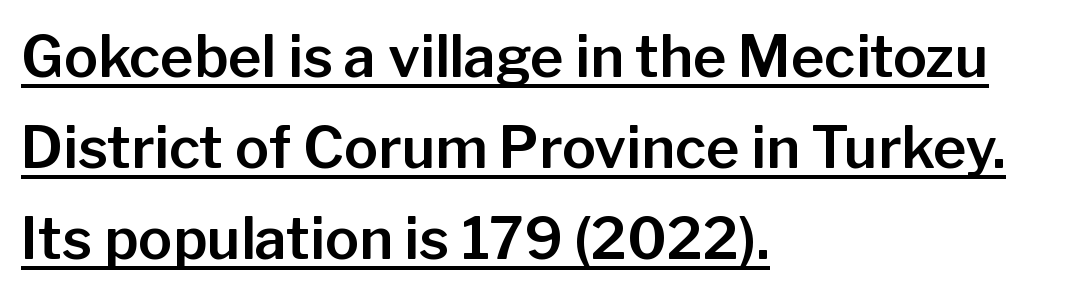
Leftover space on each line is placed entirely after the last word. Vertically, the passage feels balanced, rows spaced as you'd expect. The type family on display is of the sans-serif kind. These lines are rendered in a variable-pitch font. The face used here appears with an underline applied. Is there any slant? The stems are plumb.
